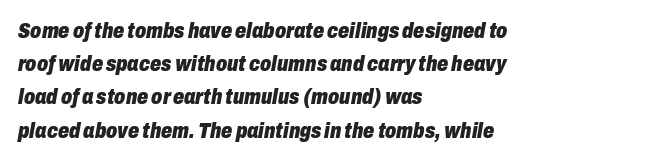
Students, note that the glyphs here touch the page at normal intervals. The line-height multiplier appears to be the usual default. I'd describe the lettering as bold — thick and assertive. The glyphs are unaccompanied by any horizontal stroke below them. The setting favours the left margin, as ordinary paragraphs usually do.
